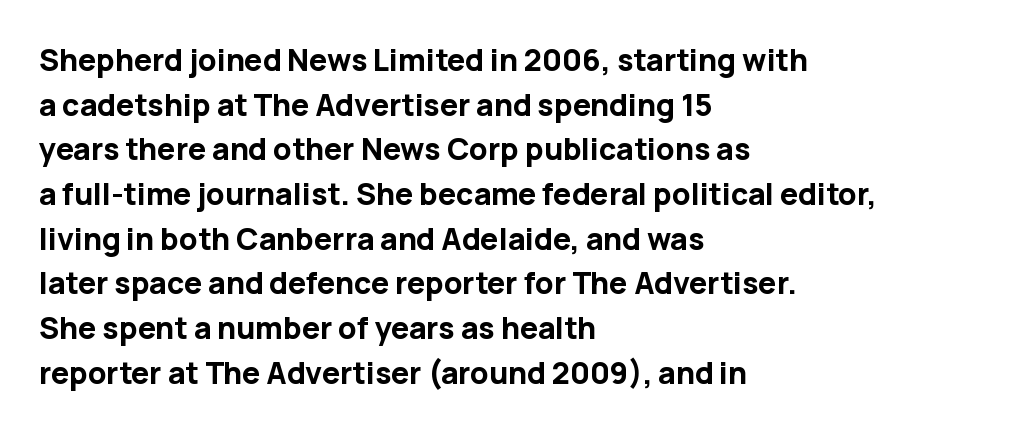
The image shows 30 px bold sans-serif type, upright; set left-aligned, normal line spacing (1.49x), normal letter spacing, not underlined; low stroke contrast and a medium x-height.
